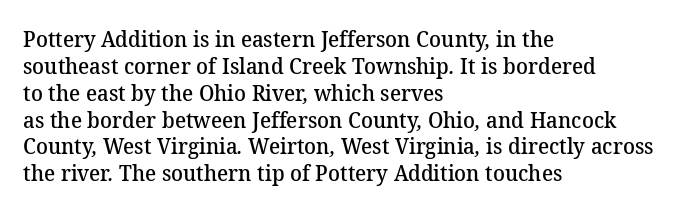
Q: Is the text bold? A: Semi-bold.
Q: Is the text underlined? A: No.
Q: How is the paragraph aligned? A: Left-aligned.
Q: Is the spacing between letters normal or unusually wide? A: Normal.
